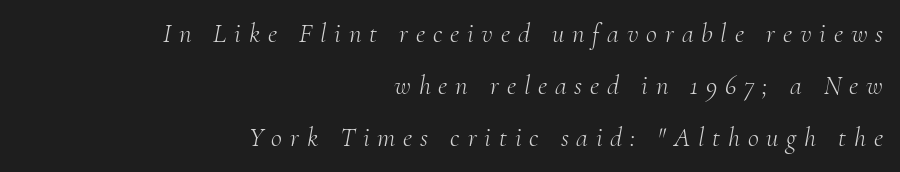
Decoration check: the copy has no underline. Compared with a typical body face, this is equally light or lighter still. The typesetter chose a ragged-left arrangement here. Characters are canted at an angle relative to the baseline's perpendicular. Look at the tracking — it's clearly loosened, letters drifting apart.
